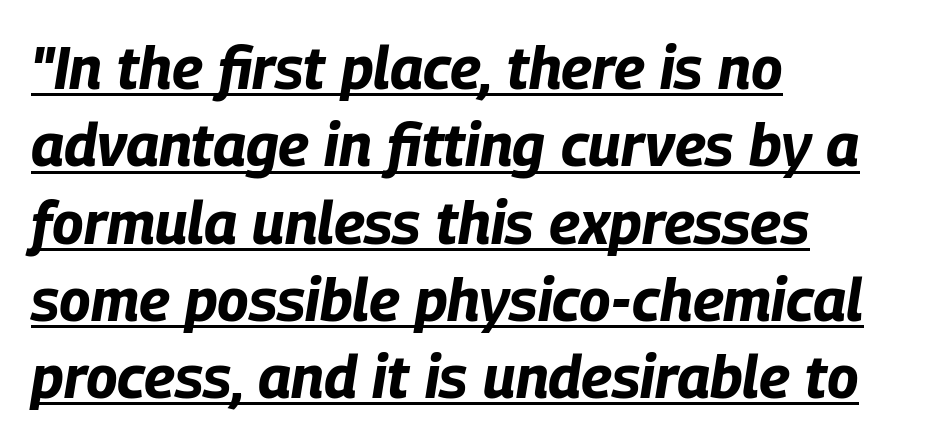
The face used here is proportionally spaced, like ordinary book or web type. The paragraph shown leans on its left margin. Bold? Absolutely — the strokes are thick and heavy. The typesetter has applied underlining to the passage shown.
